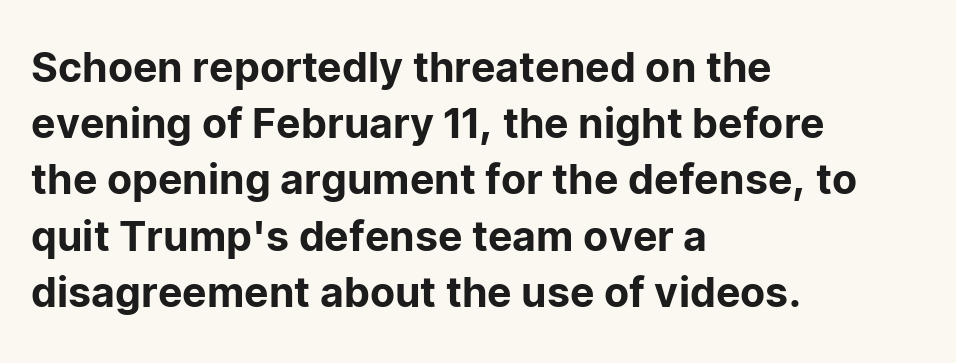
Type without underlining. Alignment: flush left. Observe the absence of serifs on each vertical stroke in this sample. Think of a printed novel: that variable character pitch is what you see here. How would I describe the line gaps? Plain and ordinary. This rendering leaves character spacing at its baseline value.
